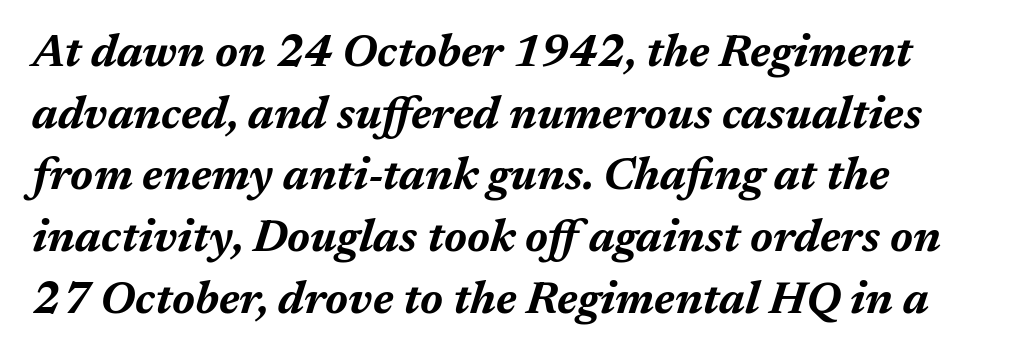
Q: Is the text bold? A: Yes.
Q: Is the text italic (slanted)? A: Yes, it leans right by about 17 degrees.
Q: Is the text underlined? A: No.
Q: How is the paragraph aligned? A: Left-aligned.
Q: Is the spacing between letters normal or unusually wide? A: Normal.
Q: Is the spacing between lines tight, normal or loose? A: Normal.
Q: Width (condensed, normal, or wide)? A: Normal.
Q: Stroke contrast? A: Medium.
Q: x-height? A: Medium.
Q: Monospaced? A: No.
